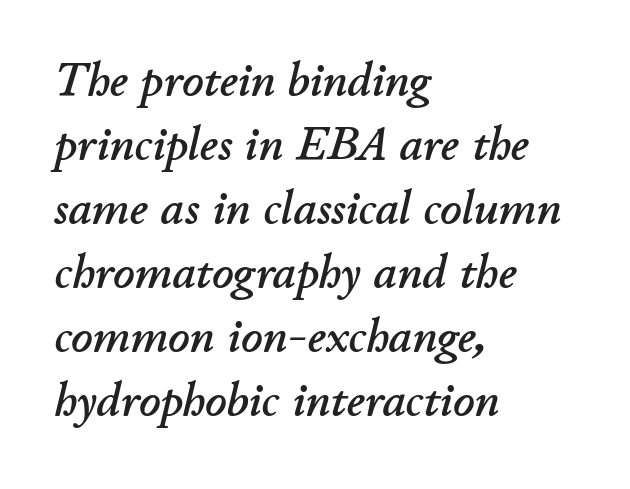
In terms of letterspacing, this is plain default setting. Letters rest on an invisible, unmarked baseline. Do the characters align in a grid? No, the font is proportional. Notice how descenders clear the ascenders below comfortably — that's standard leading. Notice how the passage keeps a crisp vertical edge on the left only.
